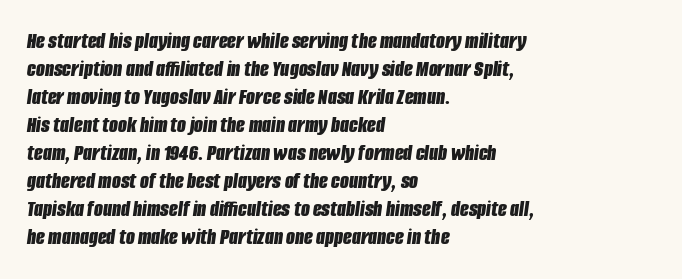
Q: Is the text bold? A: Yes.
Q: Is the text italic (slanted)? A: Yes, it leans right by about 8 degrees.
Q: Is the text underlined? A: No.
Q: How is the paragraph aligned? A: Left-aligned.
Q: Is the spacing between letters normal or unusually wide? A: Normal.
